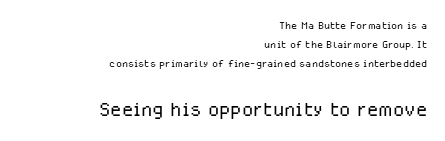
Q: Is the text bold? A: No.
Q: Is the text italic (slanted)? A: No, it is upright.
Q: Is the text underlined? A: No.
Q: How is the paragraph aligned? A: Right-aligned.
Q: Is the spacing between letters normal or unusually wide? A: Normal.
Q: Is the spacing between lines tight, normal or loose? A: Normal.
Q: Which block of text is set in a larger size, the first (top) or the second (bottom)? A: The second (bottom) one.
